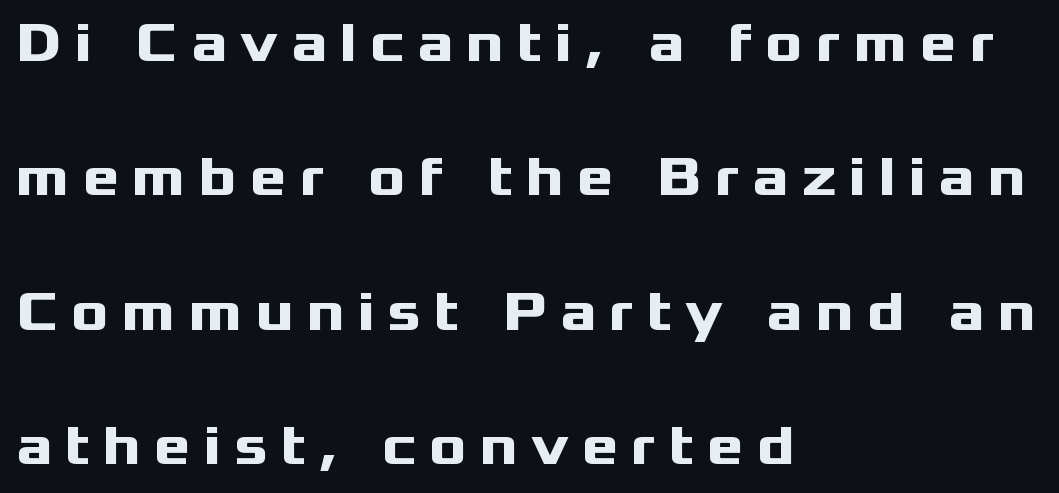
{"serif": "no", "italic": "no", "bold": "yes", "weight": "heavy", "width": "wide", "stroke_contrast": "medium", "x_height": "medium", "monospaced": "no", "underline": "no", "align": "left", "line_spacing": "loose", "line_spacing_ratio": 2.4, "letter_spacing": "wide", "letter_spacing_em": 0.23, "glyph_px": 56}
